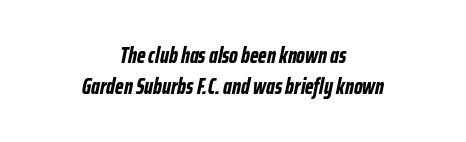
Q: Is the text bold? A: Yes.
Q: Is the text italic (slanted)? A: Yes, it leans right by about 12 degrees.
Q: Is the text underlined? A: No.
Q: How is the paragraph aligned? A: Centered.
Q: Is the spacing between letters normal or unusually wide? A: Normal.
Q: Is the spacing between lines tight, normal or loose? A: Normal.
